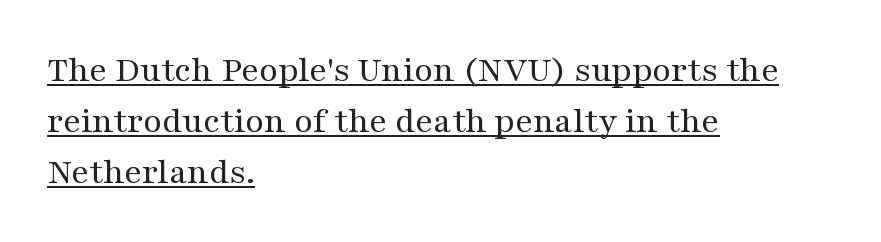
{"serif": "yes", "italic": "no", "bold": "no", "weight": "regular", "width": "wide", "stroke_contrast": "medium", "x_height": "medium", "monospaced": "no", "underline": "yes", "align": "left", "line_spacing": "normal", "line_spacing_ratio": 1.34, "letter_spacing": "normal", "letter_spacing_em": 0.0, "glyph_px": 38}
